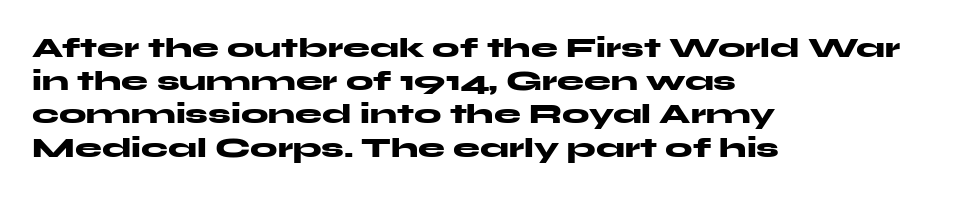
Q: Is the text bold? A: Yes.
Q: Is the text italic (slanted)? A: No, it is upright.
Q: Is the text underlined? A: No.
Q: How is the paragraph aligned? A: Left-aligned.
Q: Is the spacing between letters normal or unusually wide? A: Normal.
